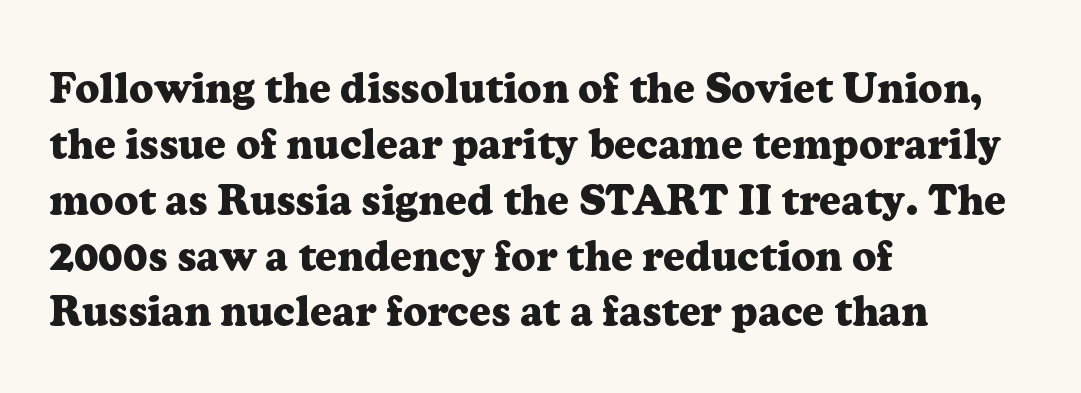
The image shows 42 px heavy serif type, upright; set left-aligned, normal line spacing (1.33x), normal letter spacing, not underlined; low stroke contrast and a medium x-height.
